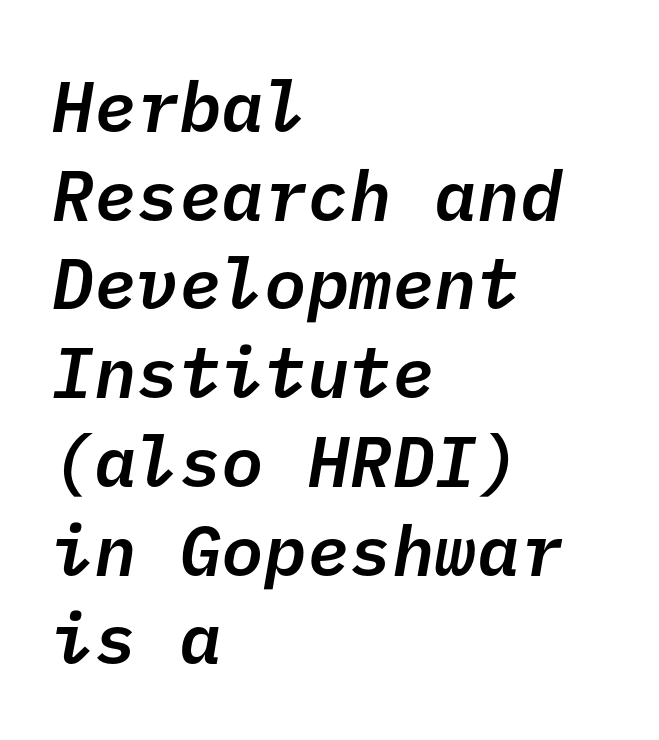
The image shows 71 px semibold sans-serif type; set left-aligned, normal line spacing (1.25x), normal letter spacing, not underlined; low stroke contrast and a medium x-height.
